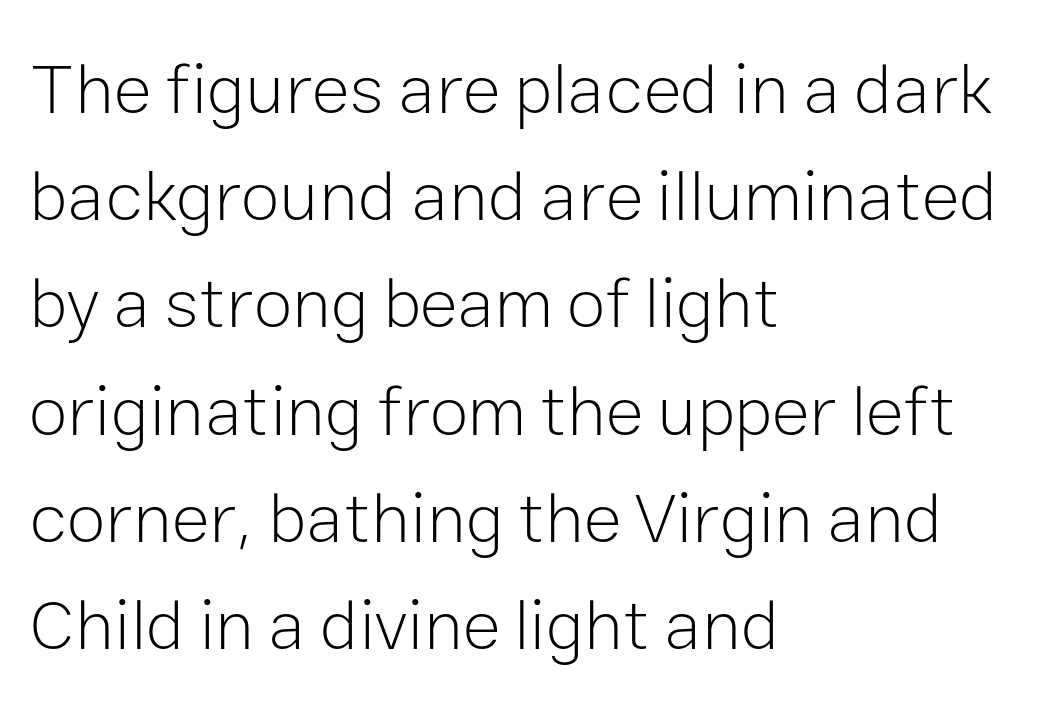
{"serif": "no", "italic": "no", "bold": "no", "weight": "light", "width": "normal", "stroke_contrast": "low", "x_height": "medium", "monospaced": "no", "underline": "no", "align": "left", "line_spacing": "normal", "line_spacing_ratio": 1.51, "letter_spacing": "normal", "letter_spacing_em": 0.0, "glyph_px": 71}
